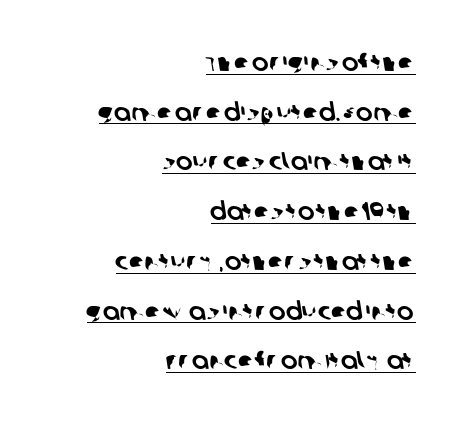
Interline gaps are noticeably wide in this sample. The paragraph shown leans on its right margin. The rendering keeps characters at their native spacing. The string is rendered with underlining switched on.
